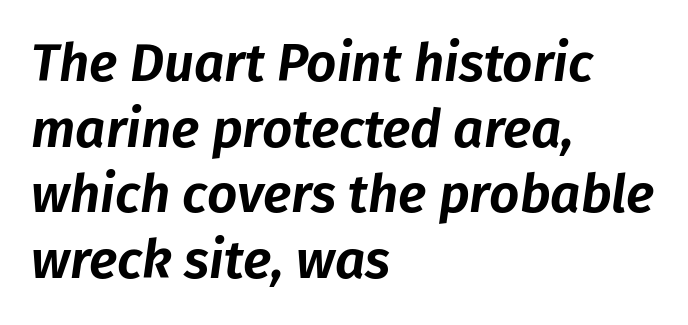
{"italic": "yes", "lean": "right", "slant_degrees": 8, "width": "normal", "stroke_contrast": "low", "x_height": "medium", "monospaced": "no", "underline": "no", "align": "left", "line_spacing_ratio": 1.24, "letter_spacing": "normal", "letter_spacing_em": 0.0, "glyph_px": 53}
